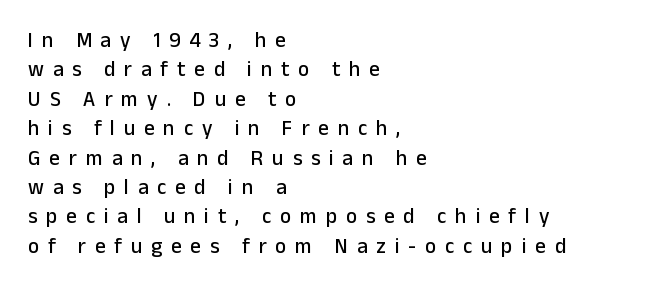
The image shows 21 px text type, upright; set left-aligned, normal line spacing (1.4x), unusually wide letter spacing (+0.42 em), not underlined.
